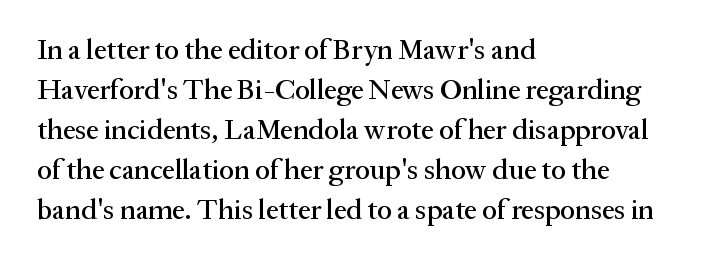
The image shows 28 px serif type, upright; set left-aligned, normal line spacing (1.43x), normal letter spacing, not underlined; medium stroke contrast and a medium x-height.
